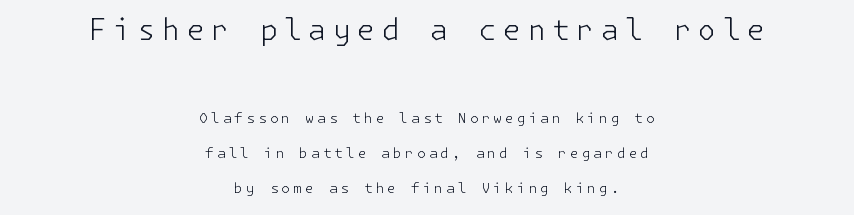
{"serif": "no", "italic": "no", "bold": "no", "weight": "light", "width": "normal", "stroke_contrast": "low", "x_height": "medium", "underline": "no", "align": "center", "line_spacing": "loose", "line_spacing_ratio": 2.49, "letter_spacing": "wide", "letter_spacing_em": 0.22, "larger_block": "first", "size_ratio": 2.07, "glyph_px": 29}
